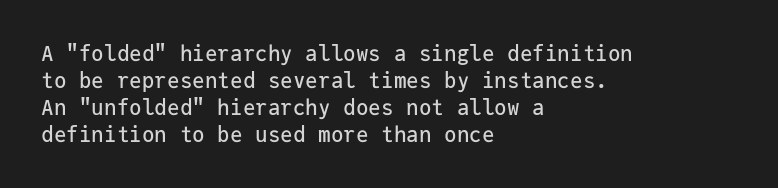
The image shows 21 px text type, upright; set left-aligned, normal line spacing (1.28x), normal letter spacing, not underlined.
